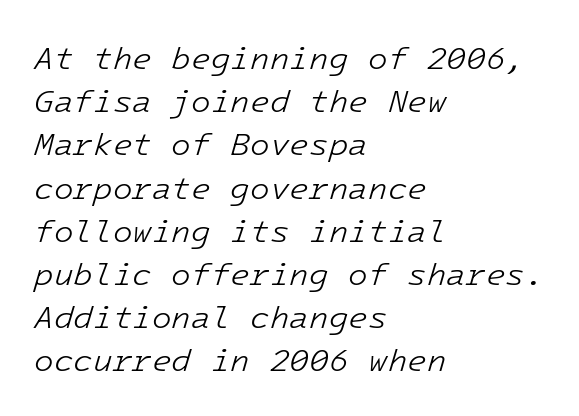
{"italic": "yes", "lean": "right", "slant_degrees": 16, "bold": "no", "weight": "light", "width": "normal", "stroke_contrast": "low", "x_height": "medium", "monospaced": "yes", "underline": "no", "align": "left", "line_spacing": "normal", "line_spacing_ratio": 1.35, "letter_spacing": "normal", "letter_spacing_em": 0.0, "glyph_px": 32}
